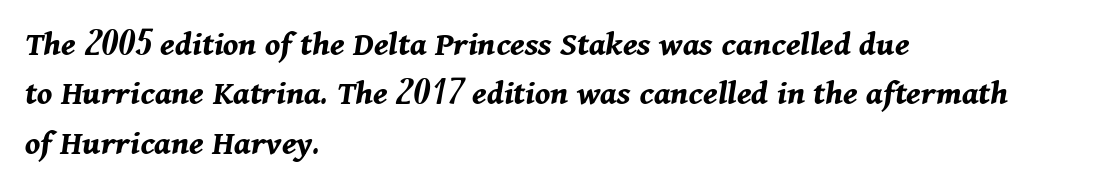
The image shows 36 px bold type, italic (leaning right); set left-aligned, normal line spacing (1.37x), normal letter spacing, not underlined; medium stroke contrast and a medium x-height.
